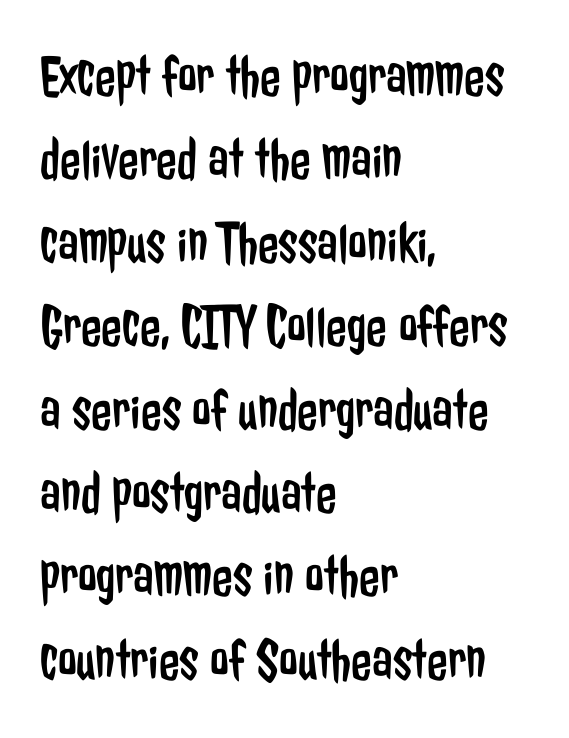
Q: Is the text bold? A: No.
Q: Is the text italic (slanted)? A: No, it is upright.
Q: Is the typeface a serif or a sans-serif typeface? A: Sans-serif.
Q: Is the text underlined? A: No.
Q: How is the paragraph aligned? A: Left-aligned.
Q: Is the spacing between letters normal or unusually wide? A: Normal.
Q: Is the spacing between lines tight, normal or loose? A: Normal.
Q: Width (condensed, normal, or wide)? A: Condensed.
Q: Stroke contrast? A: Low.
Q: x-height? A: Medium.
Q: Monospaced? A: No.
